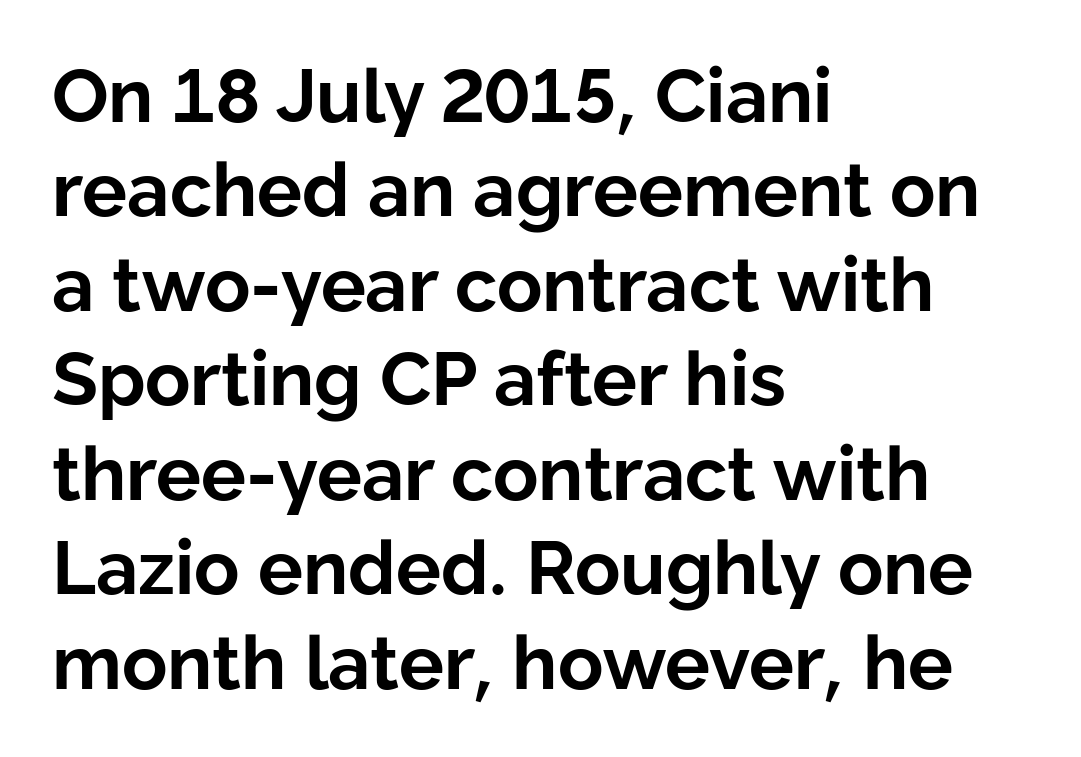
Every letter is thick-stroked: bold, no question. Each row of text sits above clean, open space. This sample keeps an unexceptional amount of space between lines. Varying glyph widths throughout — classic text-font behaviour. This is the regular roman posture of the typeface. Typeset ragged right — the left edge is the straight one.
